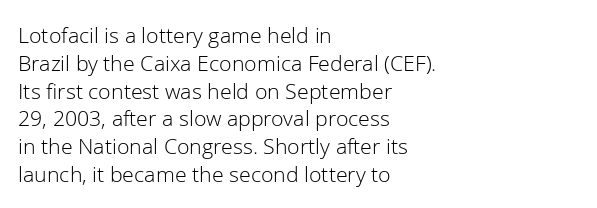
{"italic": "no", "bold": "no", "underline": "no", "align": "left", "line_spacing_ratio": 1.21, "letter_spacing": "normal", "letter_spacing_em": 0.0, "glyph_px": 23}
